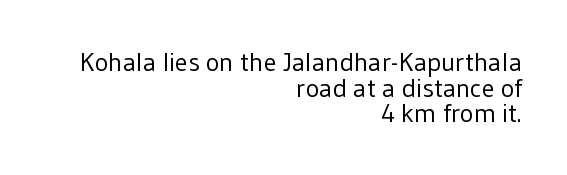
Q: Is the text bold? A: No.
Q: Is the text italic (slanted)? A: No, it is upright.
Q: Is the text underlined? A: No.
Q: How is the paragraph aligned? A: Right-aligned.
Q: Is the spacing between letters normal or unusually wide? A: Normal.
Q: Is the spacing between lines tight, normal or loose? A: Tight.
